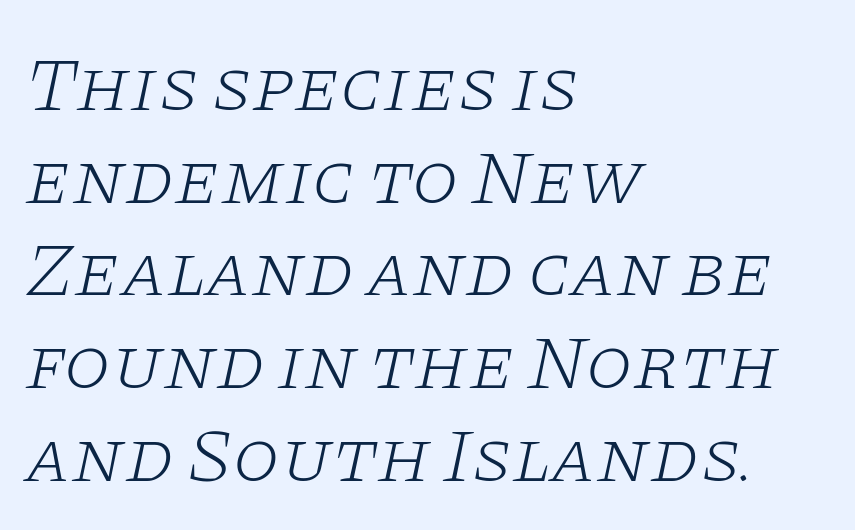
{"serif": "yes", "italic": "yes", "lean": "right", "slant_degrees": 11, "bold": "no", "weight": "light", "width": "wide", "stroke_contrast": "low", "x_height": "large", "monospaced": "no", "underline": "no", "align": "left", "line_spacing_ratio": 1.22, "letter_spacing": "normal", "letter_spacing_em": 0.0, "glyph_px": 76}
